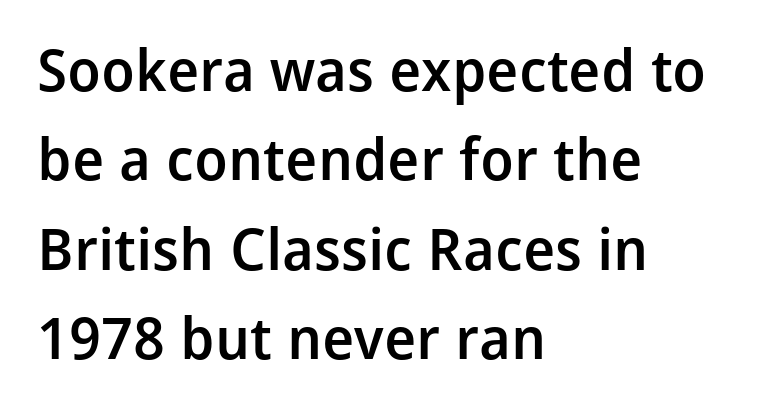
Line beginnings align vertically; line endings do not. Style check: upright. The passage shown has conventional tracking throughout. Weight check: semibold — heavier than regular, not quite bold. A bare baseline throughout the passage. A sans-serif font was chosen for this passage.
